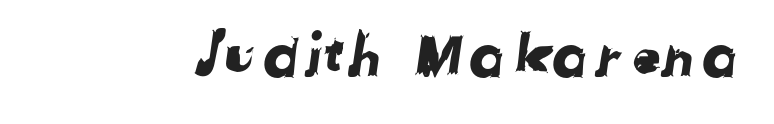
Q: Is the typeface a serif or a sans-serif typeface? A: Sans-serif.
Q: Is the text underlined? A: No.
Q: Is the spacing between letters normal or unusually wide? A: Normal.
Q: Width (condensed, normal, or wide)? A: Normal.
Q: Stroke contrast? A: Low.
Q: x-height? A: Medium.
Q: Monospaced? A: No.
